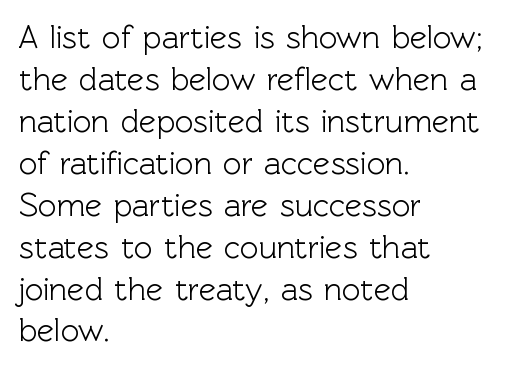
{"serif": "no", "italic": "no", "width": "normal", "x_height": "medium", "monospaced": "no", "underline": "no", "align": "left", "line_spacing": "normal", "line_spacing_ratio": 1.31, "letter_spacing": "normal", "letter_spacing_em": 0.0, "glyph_px": 32}
